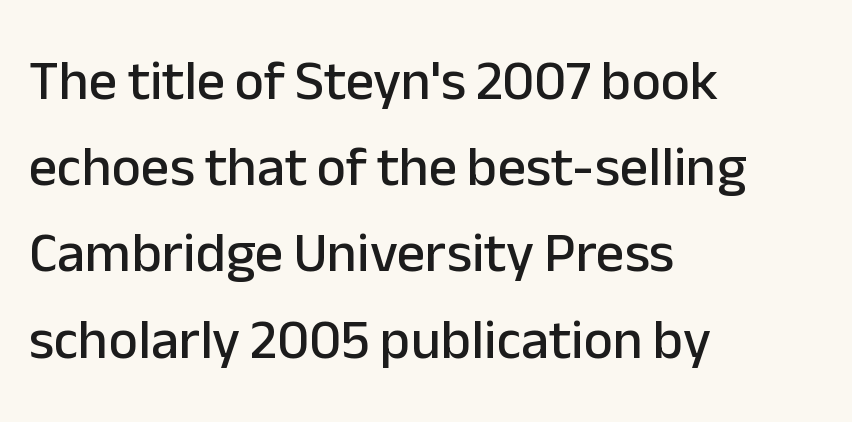
{"serif": "no", "italic": "no", "width": "normal", "stroke_contrast": "low", "x_height": "medium", "monospaced": "no", "underline": "no", "align": "left", "line_spacing": "normal", "line_spacing_ratio": 1.54, "letter_spacing": "normal", "letter_spacing_em": 0.0, "glyph_px": 56}
